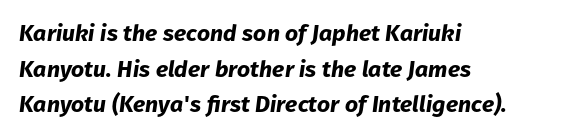
{"italic": "yes", "lean": "right", "slant_degrees": 8, "bold": "yes", "underline": "no", "align": "left", "line_spacing": "normal", "line_spacing_ratio": 1.55, "letter_spacing": "normal", "letter_spacing_em": 0.0, "glyph_px": 23}
